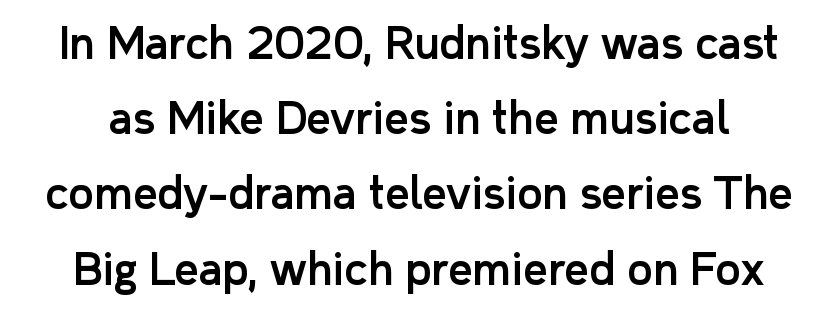
The image shows 43 px sans-serif type, upright; set line spacing 1.75x, normal letter spacing, not underlined; low stroke contrast and a medium x-height.
